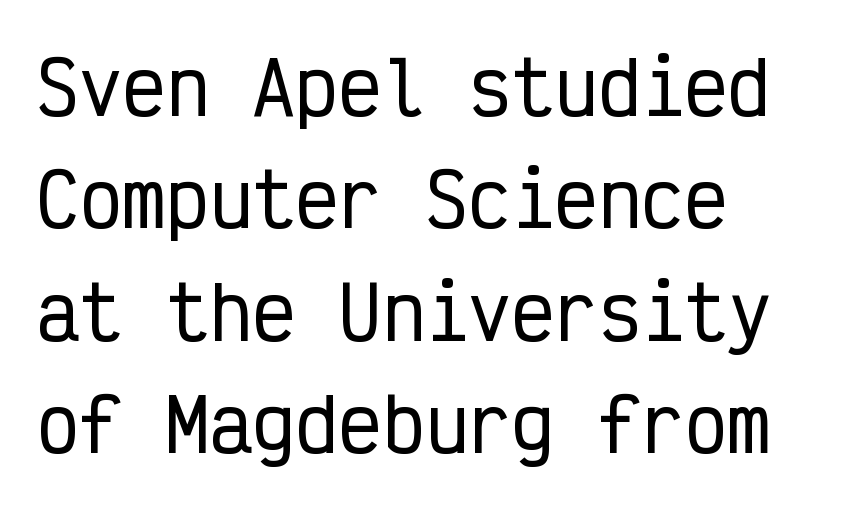
{"serif": "no", "italic": "no", "width": "condensed", "stroke_contrast": "low", "x_height": "medium", "monospaced": "yes", "underline": "no", "align": "left", "line_spacing": "normal", "line_spacing_ratio": 1.56, "letter_spacing": "normal", "letter_spacing_em": 0.0, "glyph_px": 72}
